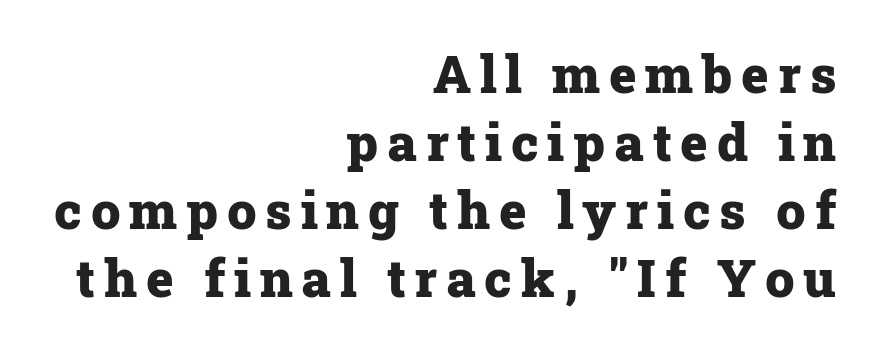
Note: serifs present on the glyphs. Style check: upright. The space directly below the letters is spotless. Do the characters align in a grid? No, the font is proportional. The rendering uses a bold face; every stroke is thick and dark. This rendering uses right alignment, leaving the left contour irregular.
